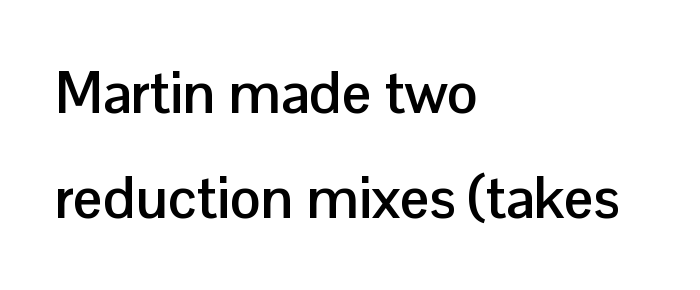
Q: Is the text bold? A: Yes.
Q: Is the text italic (slanted)? A: No, it is upright.
Q: Is the typeface a serif or a sans-serif typeface? A: Sans-serif.
Q: Is the text underlined? A: No.
Q: How is the paragraph aligned? A: Left-aligned.
Q: Is the spacing between letters normal or unusually wide? A: Normal.
Q: Width (condensed, normal, or wide)? A: Normal.
Q: Stroke contrast? A: Low.
Q: x-height? A: Medium.
Q: Monospaced? A: No.
